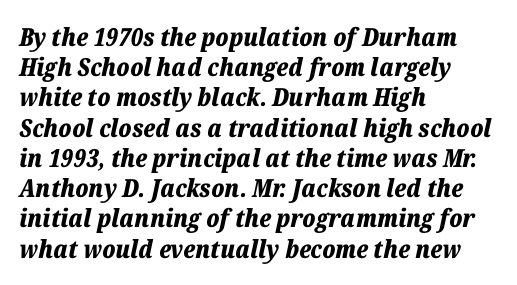
{"italic": "yes", "lean": "right", "slant_degrees": 12, "bold": "yes", "underline": "no", "align": "left", "line_spacing_ratio": 1.21, "letter_spacing": "normal", "letter_spacing_em": 0.0, "glyph_px": 25}
